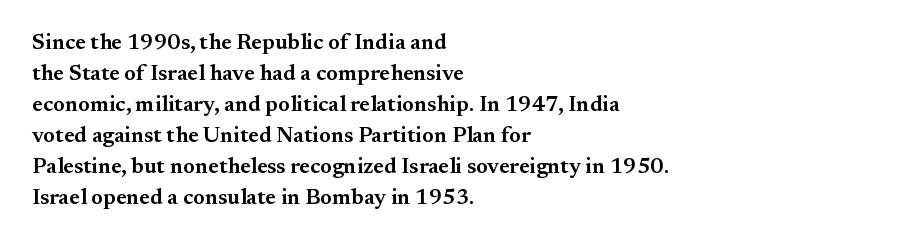
Q: Is the text bold? A: Semi-bold.
Q: Is the text italic (slanted)? A: No, it is upright.
Q: Is the text underlined? A: No.
Q: How is the paragraph aligned? A: Left-aligned.
Q: Is the spacing between letters normal or unusually wide? A: Normal.
Q: Is the spacing between lines tight, normal or loose? A: Normal.
